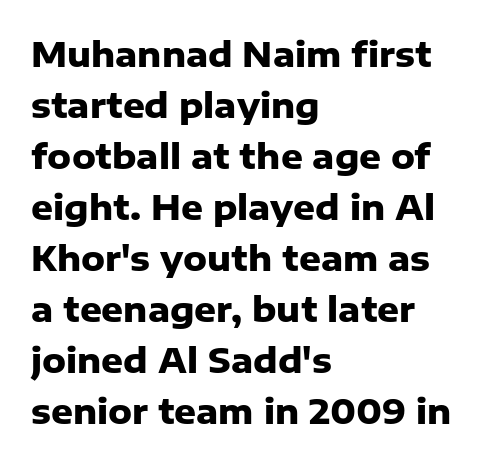
The image shows 34 px heavy sans-serif type, upright; set left-aligned, normal line spacing (1.5x), normal letter spacing, not underlined; low stroke contrast and a medium x-height.
